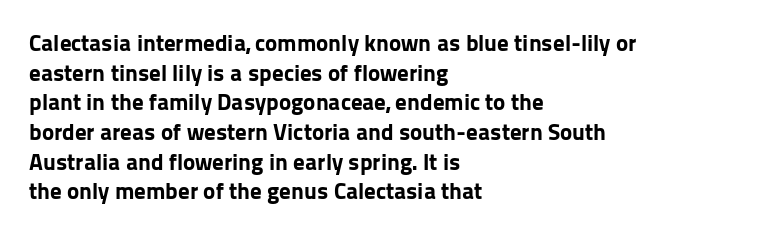
{"italic": "no", "bold": "yes", "underline": "no", "align": "left", "line_spacing": "normal", "line_spacing_ratio": 1.29, "letter_spacing": "normal", "letter_spacing_em": 0.0, "glyph_px": 23}
